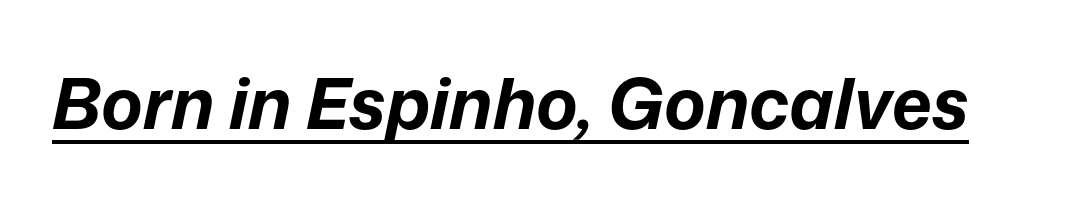
It's the slanting kind of type. Caption: bold face, heavy strokes. A typesetter would call this proportional, since set widths differ per character. You can see a thin bar hugging the bottom of the glyphs. Honestly, the letter spacing is just normal — you wouldn't notice it.
